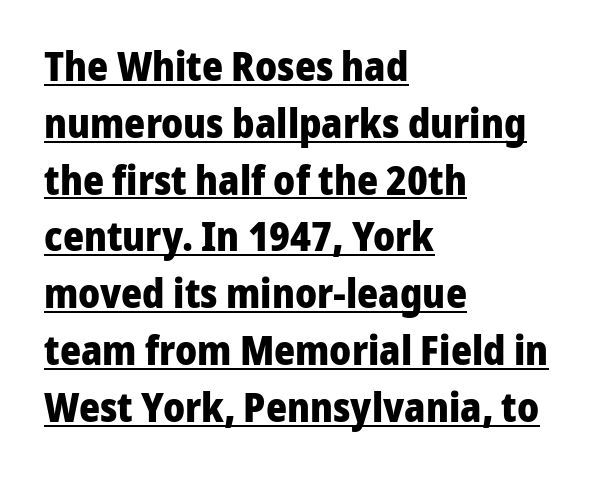
Reading down the column, the eye jumps a familiar distance to each next line. Note the varied advance widths — an 'i' is clearly narrower than an 'm'. Chunky letters — that's bold for sure. Serifs: no, the terminals of the letterforms are clean.
